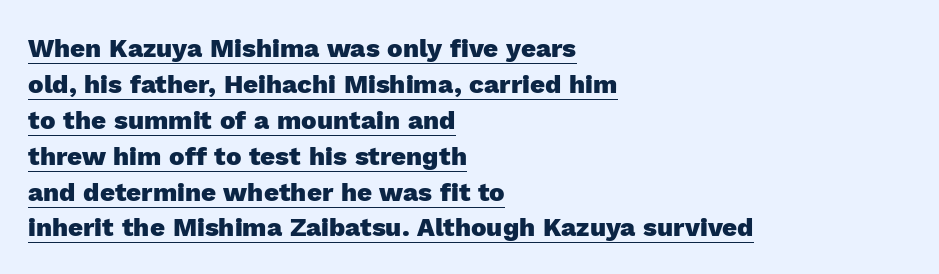
Q: Is the text bold? A: Yes.
Q: Is the text italic (slanted)? A: No, it is upright.
Q: Is the text underlined? A: Yes.
Q: How is the paragraph aligned? A: Left-aligned.
Q: Is the spacing between letters normal or unusually wide? A: Normal.
Q: Is the spacing between lines tight, normal or loose? A: Normal.
